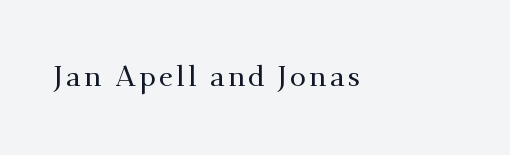
The image shows 29 px serif type, upright; set not underlined; medium stroke contrast and a small x-height.
